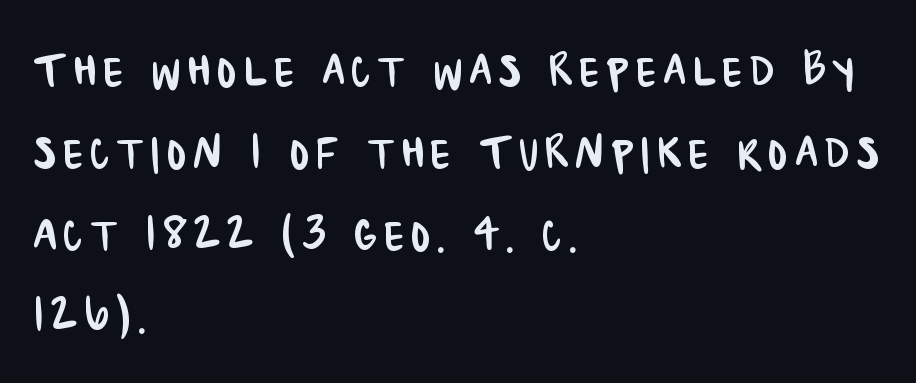
To sum up the face: it is a sans, with no serifs. Is the block centered? No — it sits flush against the left margin. The passage shown stacks its lines at a standard gap. Check the space under the baseline: it is left empty.
